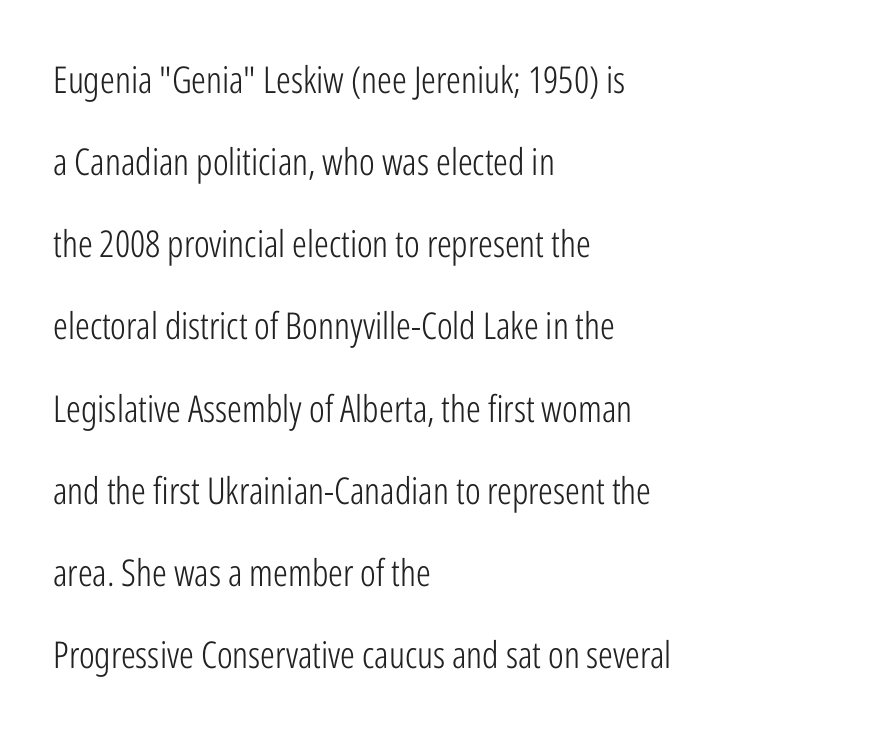
The glyphs in this specimen are sans serif. The glyphs are unaccompanied by any horizontal stroke below them. Quick note: not italic, upright. Character widths vary here, with narrow letters taking less room than wide ones. Unbolded letterforms with no extra heft.
